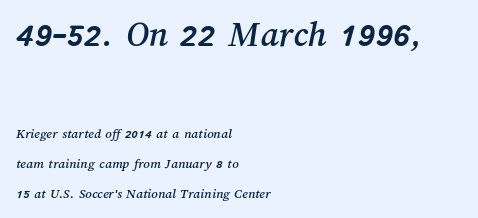
The composition opens big and finishes small. These lines stand farther apart than default settings would place them. The passage is arranged the way most books set body copy — flush left. Underline: absent.
